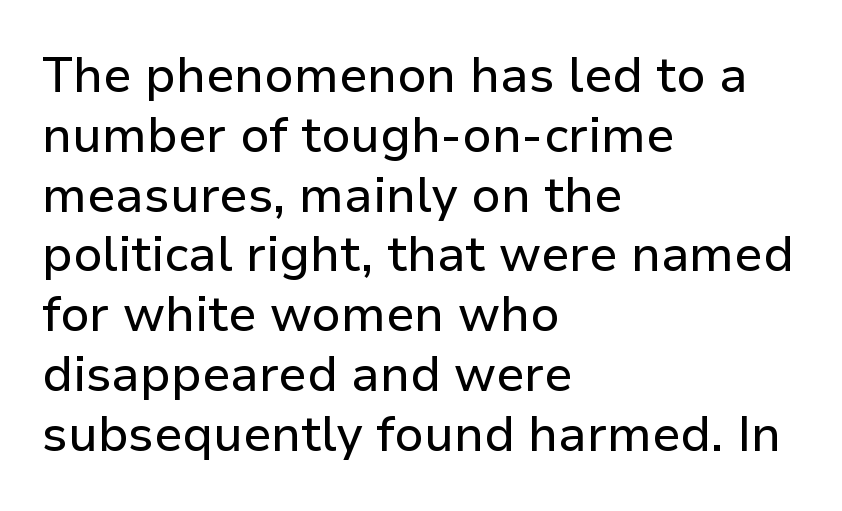
The face used here is proportionally spaced, like ordinary book or web type. Descenders hang freely into open space. In terms of letterspacing, this is plain default setting. The characters display no serif detailing; their extremities are plain.
